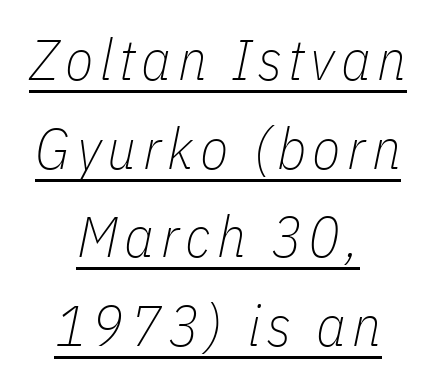
{"italic": "yes", "lean": "right", "slant_degrees": 11, "bold": "no", "weight": "thin", "width": "condensed", "stroke_contrast": "low", "x_height": "medium", "monospaced": "no", "underline": "yes", "align": "center", "line_spacing": "normal", "line_spacing_ratio": 1.53, "glyph_px": 58}
